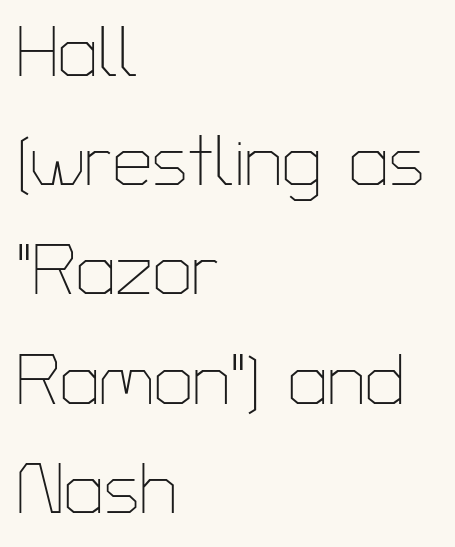
{"serif": "no", "italic": "no", "bold": "no", "weight": "thin", "width": "normal", "stroke_contrast": "low", "x_height": "medium", "monospaced": "no", "underline": "no", "align": "left", "line_spacing": "normal", "line_spacing_ratio": 1.56, "letter_spacing": "normal", "letter_spacing_em": 0.0, "glyph_px": 70}
